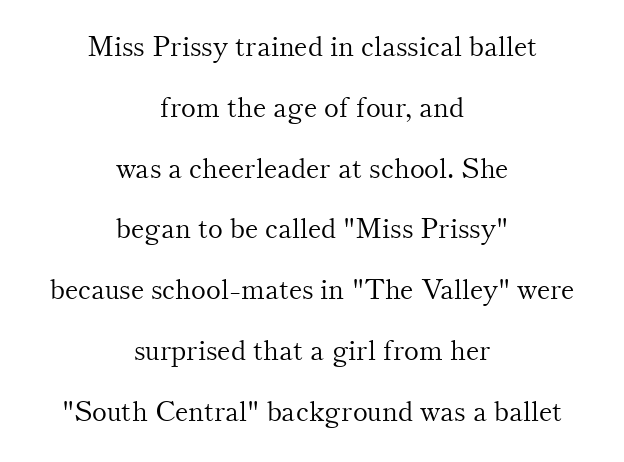
{"serif": "yes", "italic": "no", "bold": "no", "weight": "light", "width": "normal", "stroke_contrast": "medium", "x_height": "small", "monospaced": "no", "underline": "no", "align": "center", "line_spacing": "loose", "line_spacing_ratio": 2.17, "letter_spacing": "normal", "letter_spacing_em": 0.0, "glyph_px": 28}
